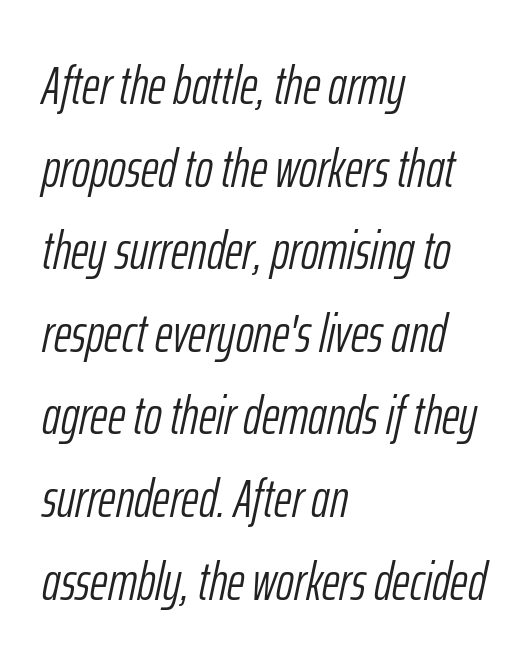
{"italic": "yes", "lean": "right", "slant_degrees": 12, "bold": "no", "weight": "light", "width": "condensed", "stroke_contrast": "low", "x_height": "medium", "monospaced": "no", "underline": "no", "align": "left", "line_spacing": "normal", "line_spacing_ratio": 1.53, "letter_spacing": "normal", "letter_spacing_em": 0.0, "glyph_px": 54}
